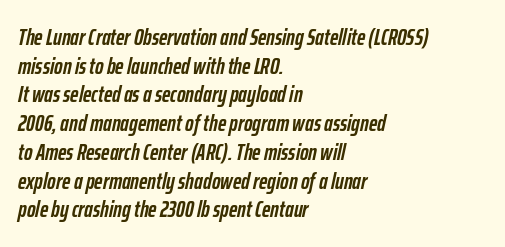
Q: Is the text bold? A: Yes.
Q: Is the text italic (slanted)? A: Yes, it leans right by about 12 degrees.
Q: Is the text underlined? A: No.
Q: How is the paragraph aligned? A: Left-aligned.
Q: Is the spacing between letters normal or unusually wide? A: Normal.
Q: Is the spacing between lines tight, normal or loose? A: Normal.
